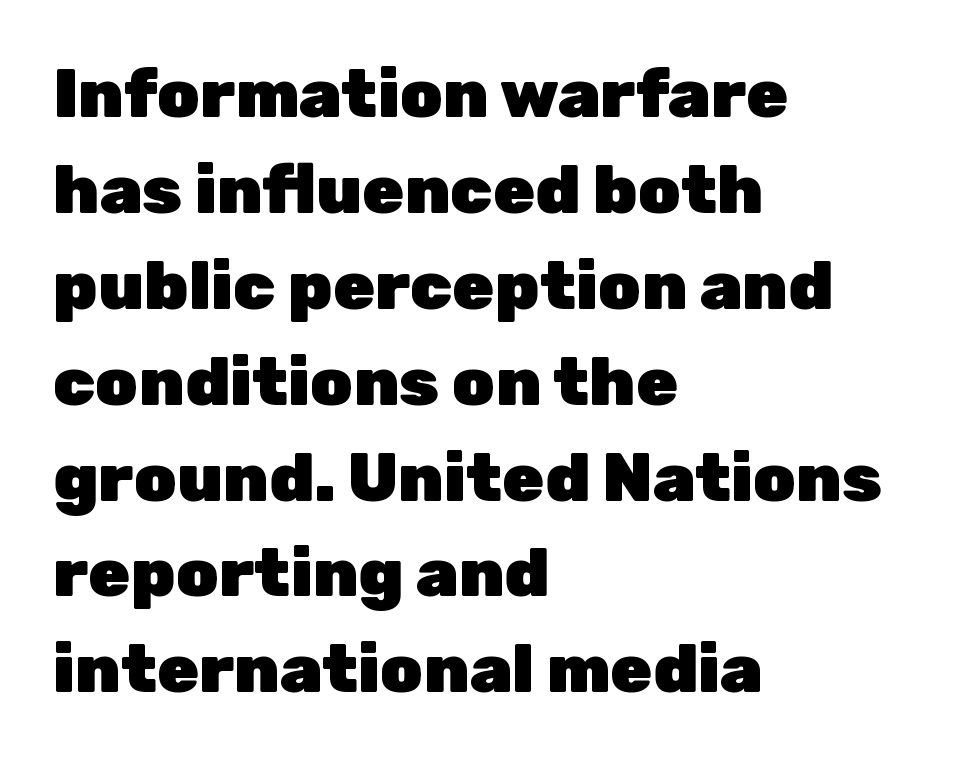
Summary of weight: heavy, a full bold. Spacing verdict: proportional, widths tailored to each character. Casual observation: everything's shoved over to the left. Standard letterfit; no display-style spreading of the glyphs.
